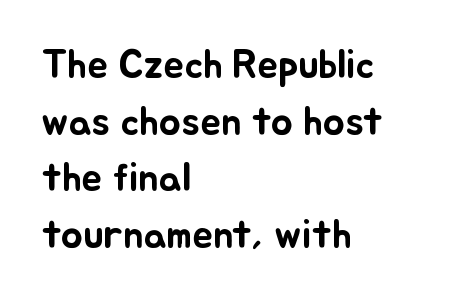
The image shows 41 px text type, upright; set left-aligned, normal line spacing (1.38x), normal letter spacing, not underlined; low stroke contrast and a small x-height.
